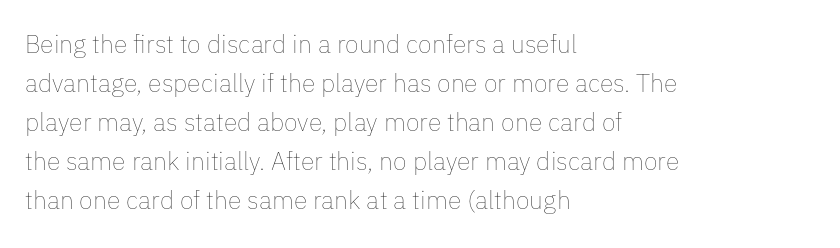
The image shows 25 px text type, upright; set left-aligned, normal line spacing (1.56x), normal letter spacing, not underlined.
